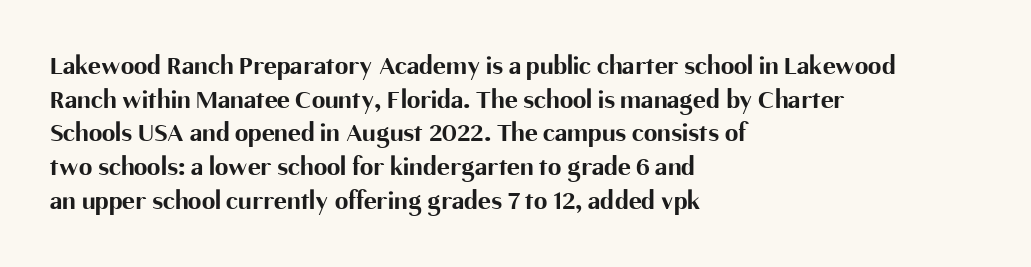
Its strokes are broad and dark, the hallmark of bold type. It's the straight-up-and-down kind of type. Regular leading. Caption: standard tracking, unaltered.
